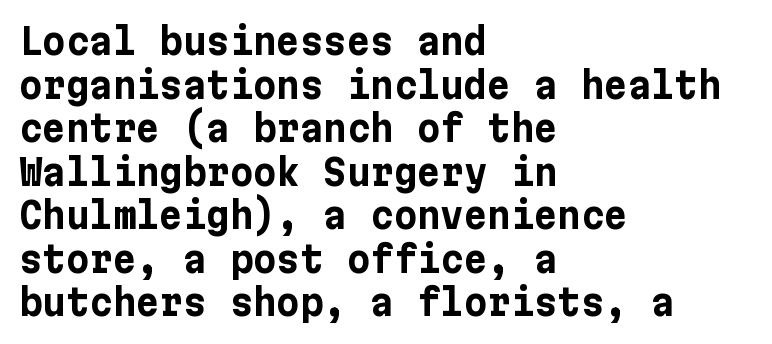
{"serif": "no", "italic": "no", "bold": "yes", "weight": "bold", "width": "normal", "stroke_contrast": "low", "x_height": "medium", "underline": "no", "align": "left", "line_spacing_ratio": 1.21, "letter_spacing": "normal", "letter_spacing_em": 0.0, "glyph_px": 36}
